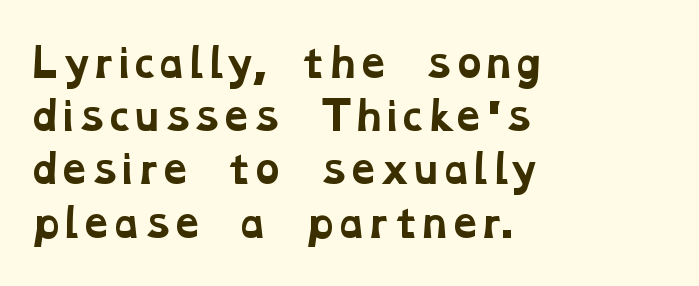
The image shows 38 px bold, wide serif type; set left-aligned, normal line spacing (1.4x), normal letter spacing, not underlined; low stroke contrast and a medium x-height.
